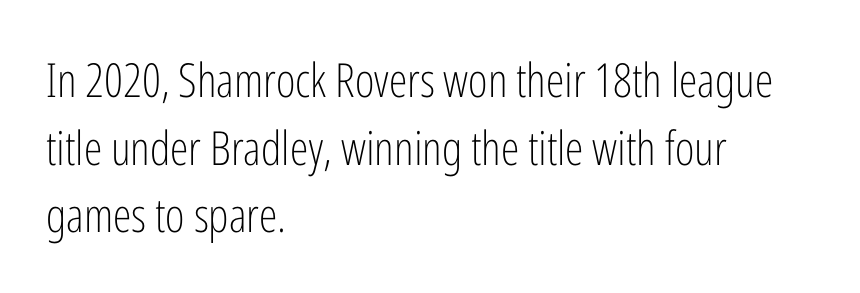
The image shows 47 px light, condensed sans-serif type, upright; set left-aligned, normal line spacing (1.44x), normal letter spacing, not underlined; low stroke contrast and a medium x-height.
